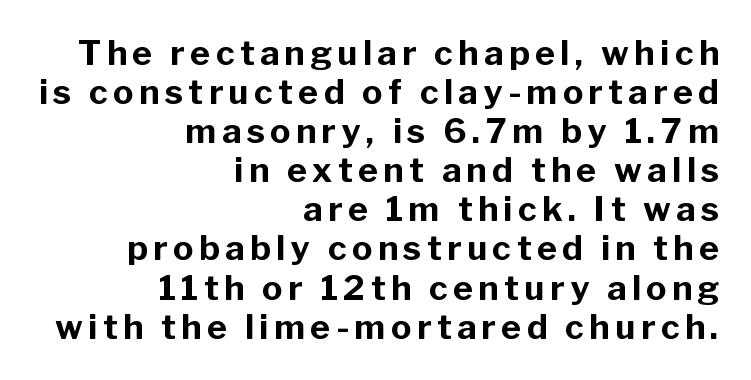
The image shows 34 px bold sans-serif type, upright; set right-aligned, tight line spacing (1.15x), not underlined; low stroke contrast and a medium x-height.
